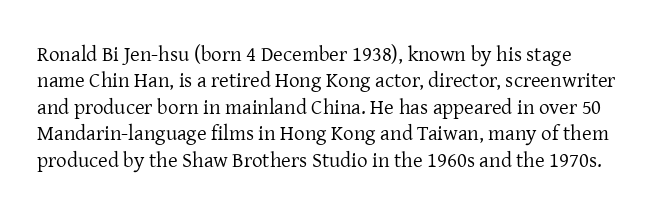
Q: Is the text bold? A: No.
Q: Is the text italic (slanted)? A: No, it is upright.
Q: Is the text underlined? A: No.
Q: Is the spacing between letters normal or unusually wide? A: Normal.
Q: Is the spacing between lines tight, normal or loose? A: Normal.
